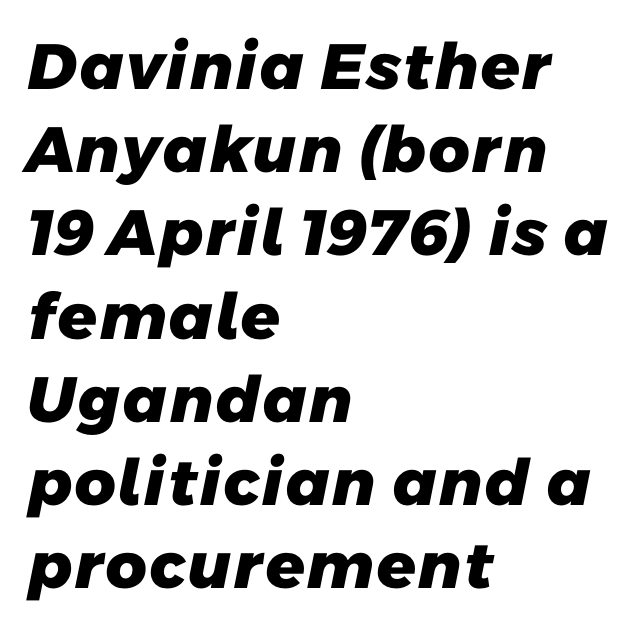
Q: Is the text bold? A: Yes.
Q: Is the typeface a serif or a sans-serif typeface? A: Sans-serif.
Q: Is the text underlined? A: No.
Q: How is the paragraph aligned? A: Left-aligned.
Q: Is the spacing between letters normal or unusually wide? A: Normal.
Q: Is the spacing between lines tight, normal or loose? A: Normal.
Q: Width (condensed, normal, or wide)? A: Normal.
Q: Stroke contrast? A: Low.
Q: x-height? A: Medium.
Q: Monospaced? A: No.
